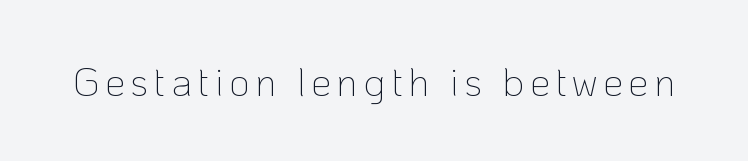
It's the straight-up-and-down kind of type. Weight: regular or lighter. The letters advance in unequal steps, a hallmark of proportional type. Does the type have serifs? No, each stem ends abruptly.
